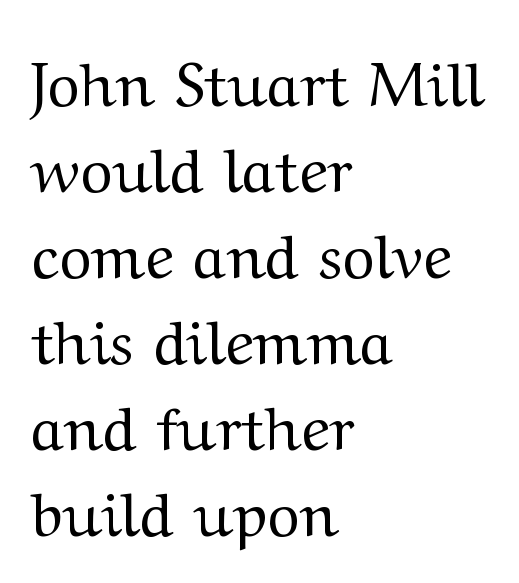
Q: Is the text bold? A: No.
Q: Is the text italic (slanted)? A: No, it is upright.
Q: Is the typeface a serif or a sans-serif typeface? A: Serif.
Q: Is the text underlined? A: No.
Q: How is the paragraph aligned? A: Left-aligned.
Q: Is the spacing between letters normal or unusually wide? A: Normal.
Q: Is the spacing between lines tight, normal or loose? A: Normal.
Q: Width (condensed, normal, or wide)? A: Wide.
Q: Stroke contrast? A: Medium.
Q: x-height? A: Medium.
Q: Monospaced? A: No.
